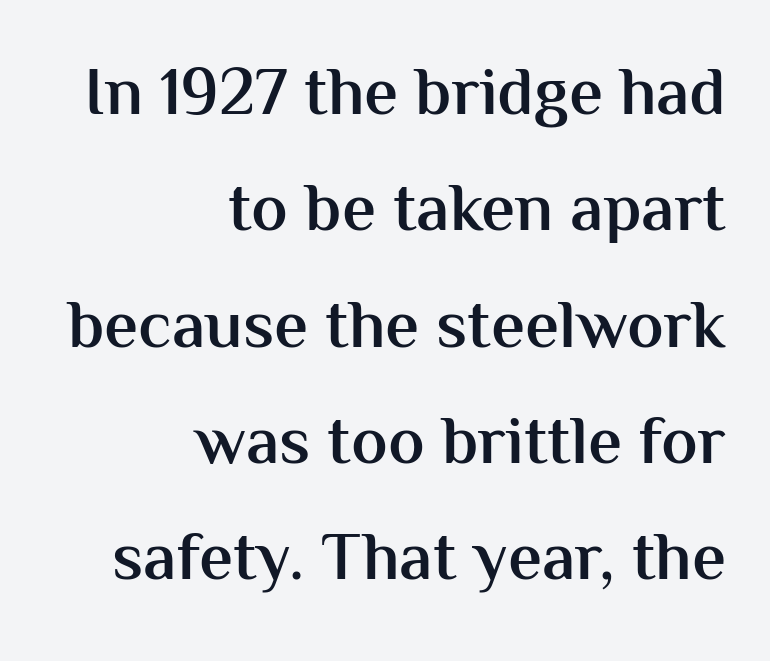
{"serif": "no", "italic": "no", "bold": "semi", "weight": "semibold", "width": "normal", "stroke_contrast": "medium", "x_height": "medium", "monospaced": "no", "underline": "no", "align": "right", "line_spacing_ratio": 1.71, "letter_spacing": "normal", "letter_spacing_em": 0.0, "glyph_px": 68}
